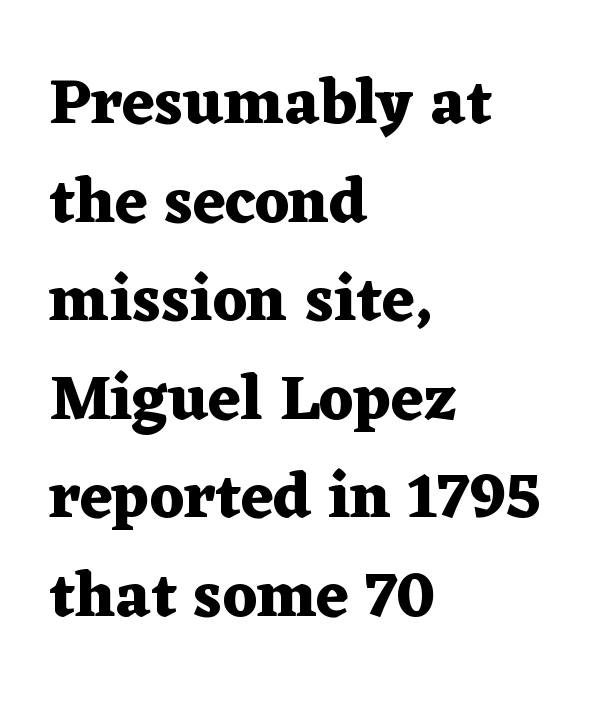
The image shows 64 px heavy, wide serif type, upright; set left-aligned, normal line spacing (1.54x), normal letter spacing, not underlined; medium stroke contrast and a medium x-height.
